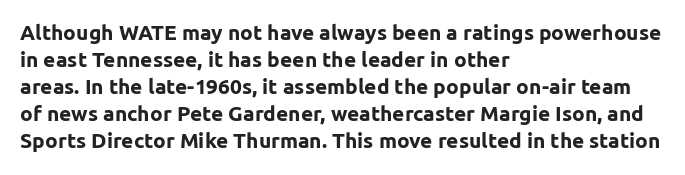
The space directly below the letters is spotless. In terms of leading, this rendering sits right in the middle. Notice how the stems are strictly vertical — no italics here. Honestly, the letter spacing is just normal — you wouldn't notice it. Typesetter's note: full bold, strokes at maximum text heaviness.
